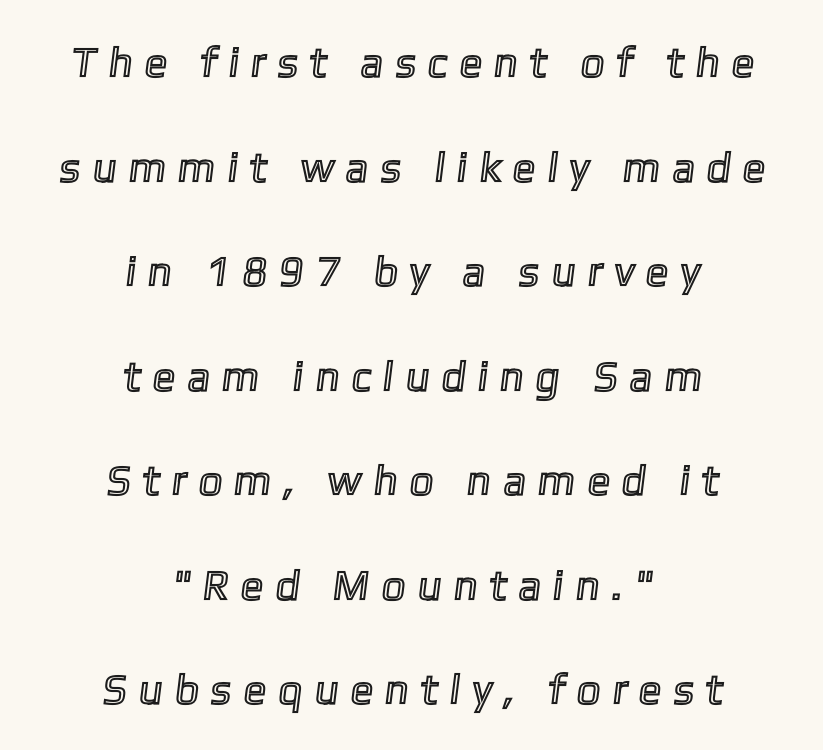
Q: Is the text underlined? A: No.
Q: How is the paragraph aligned? A: Centered.
Q: Is the spacing between letters normal or unusually wide? A: Unusually wide.
Q: Is the spacing between lines tight, normal or loose? A: Loose.
Q: Width (condensed, normal, or wide)? A: Condensed.
Q: x-height? A: Medium.
Q: Monospaced? A: No.
